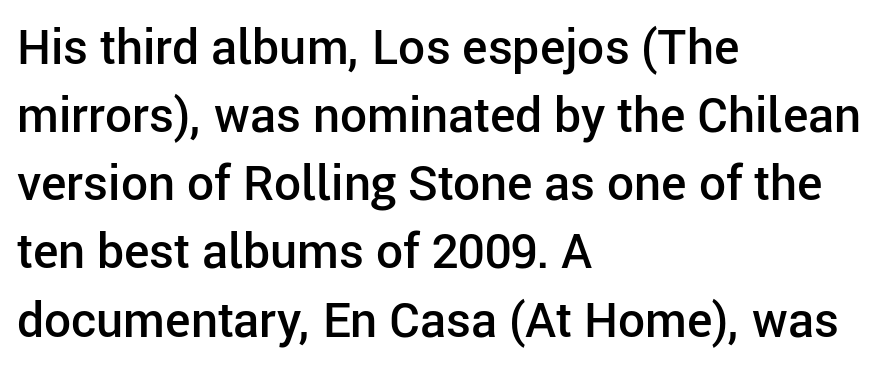
The image shows 48 px semibold sans-serif type, upright; set left-aligned, normal line spacing (1.42x), normal letter spacing, not underlined; low stroke contrast and a medium x-height.
